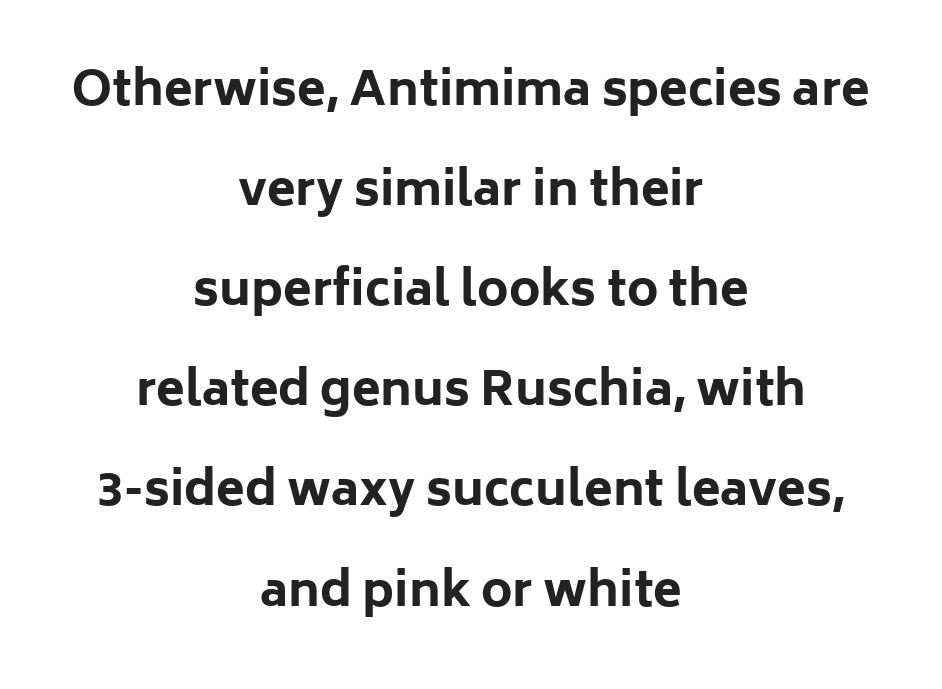
{"serif": "no", "italic": "no", "bold": "yes", "weight": "bold", "width": "normal", "stroke_contrast": "low", "x_height": "medium", "monospaced": "no", "underline": "no", "align": "center", "line_spacing": "loose", "line_spacing_ratio": 2.13, "letter_spacing": "normal", "letter_spacing_em": 0.0, "glyph_px": 47}
